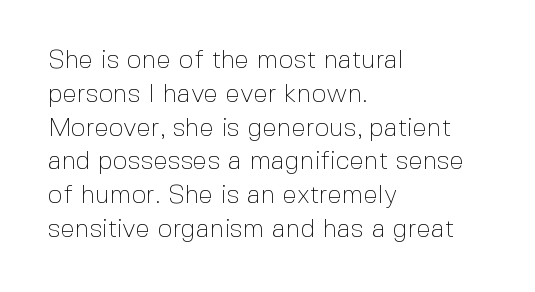
{"italic": "no", "bold": "no", "underline": "no", "align": "left", "line_spacing": "normal", "line_spacing_ratio": 1.3, "letter_spacing": "normal", "letter_spacing_em": 0.0, "glyph_px": 26}
